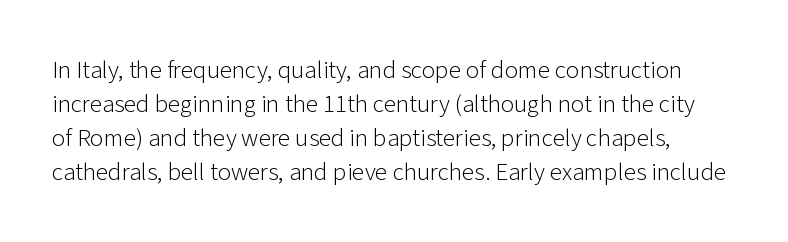
Q: Is the text bold? A: No.
Q: Is the text italic (slanted)? A: No, it is upright.
Q: Is the text underlined? A: No.
Q: Is the spacing between letters normal or unusually wide? A: Normal.
Q: Is the spacing between lines tight, normal or loose? A: Normal.
